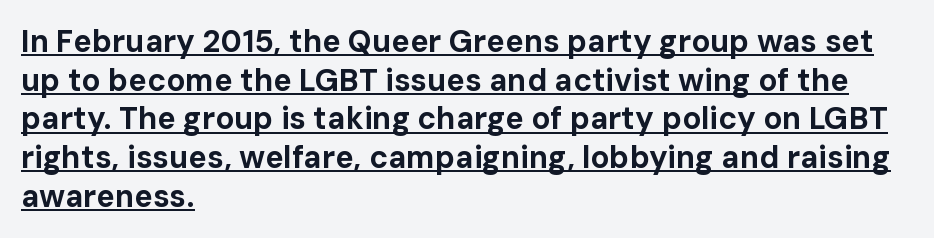
The image shows 31 px bold sans-serif type, upright; set left-aligned, normal line spacing (1.25x), normal letter spacing, underlined; low stroke contrast and a medium x-height.
